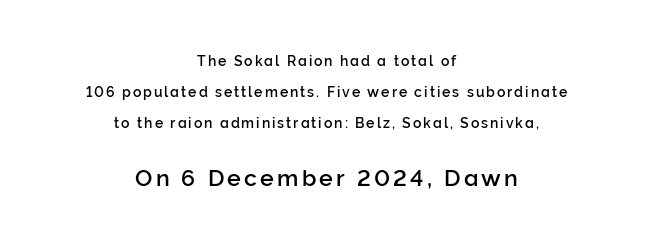
The image shows 23 px text type, upright; set centered, loose line spacing (2.2x), not underlined; the second (bottom) block is 1.64x larger.
